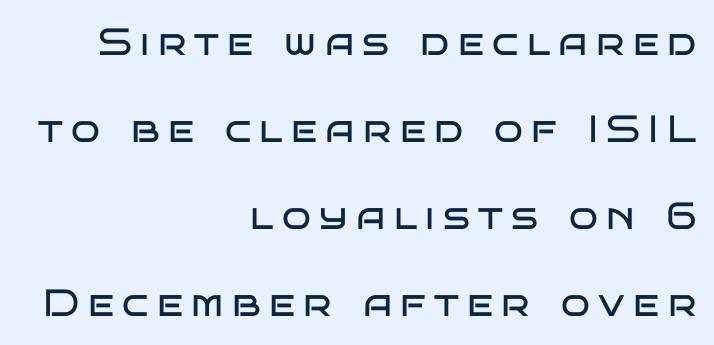
{"serif": "no", "italic": "no", "bold": "no", "weight": "regular", "width": "wide", "stroke_contrast": "low", "x_height": "large", "monospaced": "no", "underline": "no", "align": "right", "line_spacing": "loose", "line_spacing_ratio": 2.29, "letter_spacing": "wide", "letter_spacing_em": 0.22, "glyph_px": 38}
